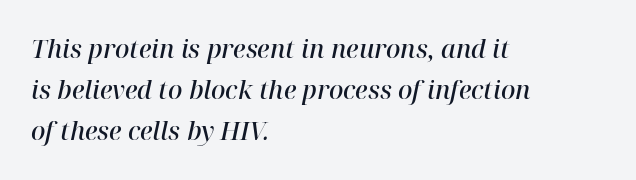
These lines keep a tight, regular rhythm from letter to letter. Anything drawn beneath the words? Only blank space. Every row of glyphs begins at an identical x-position on the left. The rendering applies a slant to the glyphs.
